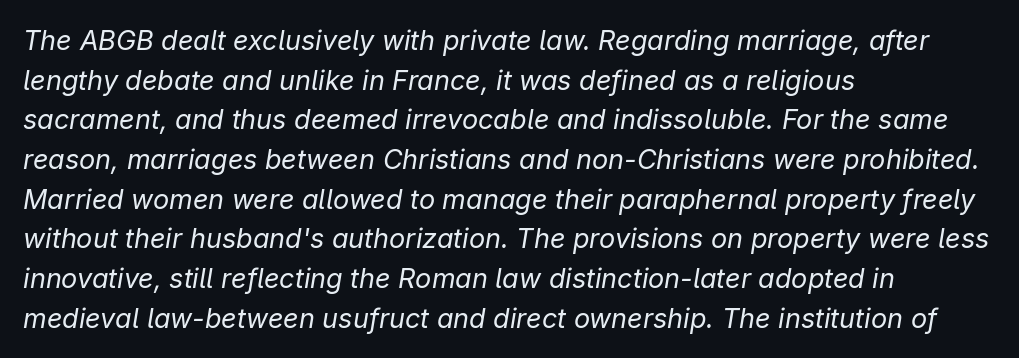
Q: Is the text bold? A: No.
Q: Is the text italic (slanted)? A: Yes, it leans right by about 9 degrees.
Q: Is the text underlined? A: No.
Q: How is the paragraph aligned? A: Left-aligned.
Q: Is the spacing between letters normal or unusually wide? A: Normal.
Q: Is the spacing between lines tight, normal or loose? A: Normal.
